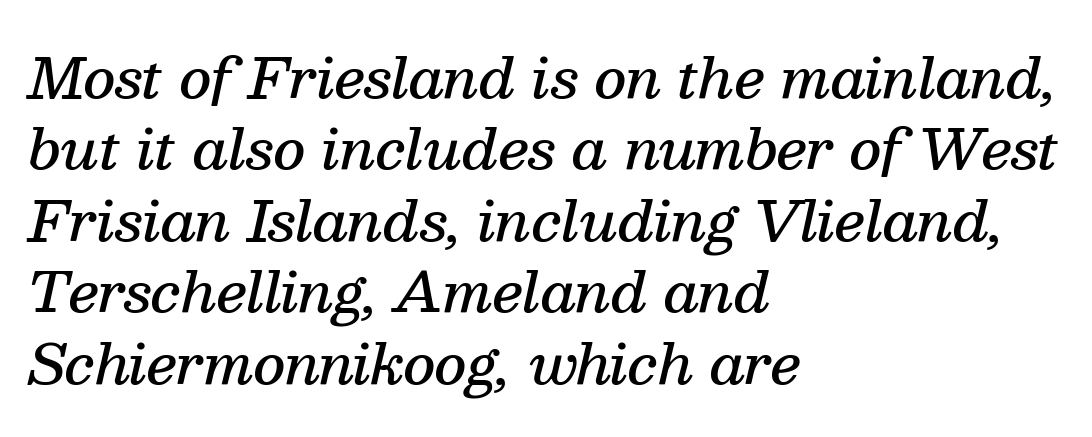
The passage is arranged the way most books set body copy — flush left. How are the letters spaced? Ordinarily, with no added tracking. In terms of posture, this sample is oblique. In terms of leading, this rendering sits right in the middle. The strokes are fattened partway — semibold, not bold. Underlining? Definitely not there.
